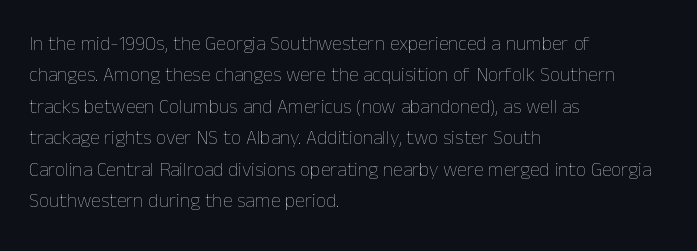
The image shows 20 px text type, upright; set left-aligned, normal line spacing (1.57x), normal letter spacing, not underlined.
